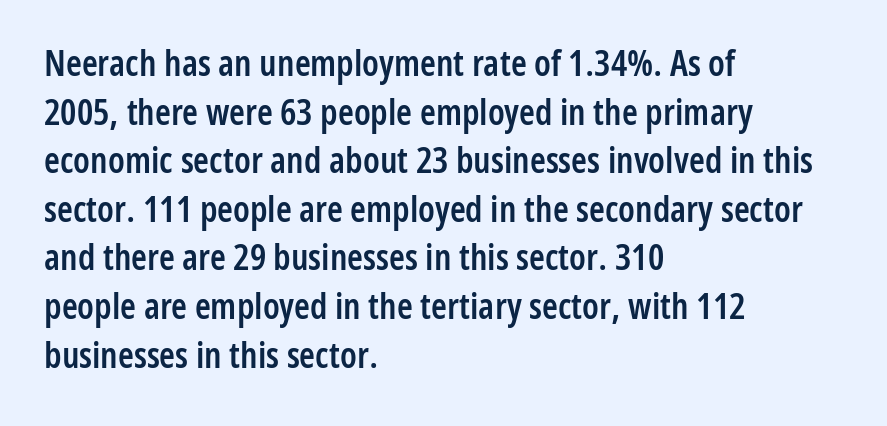
Q: Is the text bold? A: Semi-bold.
Q: Is the text italic (slanted)? A: No, it is upright.
Q: Is the typeface a serif or a sans-serif typeface? A: Sans-serif.
Q: Is the text underlined? A: No.
Q: How is the paragraph aligned? A: Left-aligned.
Q: Is the spacing between letters normal or unusually wide? A: Normal.
Q: Is the spacing between lines tight, normal or loose? A: Normal.
Q: Width (condensed, normal, or wide)? A: Condensed.
Q: Stroke contrast? A: Low.
Q: x-height? A: Medium.
Q: Monospaced? A: No.
